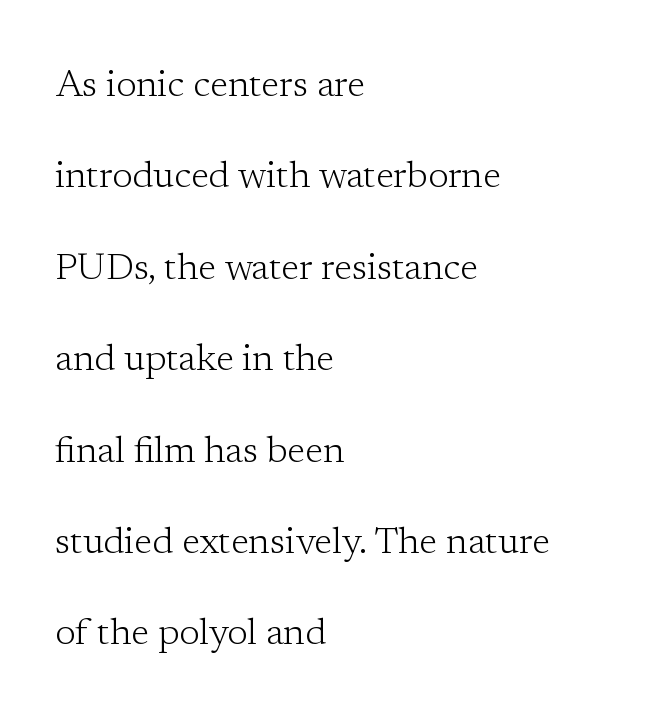
Does the leading feel generous? Absolutely, it's lavish. This rendering features lettering with no underline. Weight: in the light-to-regular range. Letterform terminals end in serifs throughout the passage. Observe the ordinary spacing: letters are neighbours, not strangers. Left-aligned paragraph, ragged on the right.
